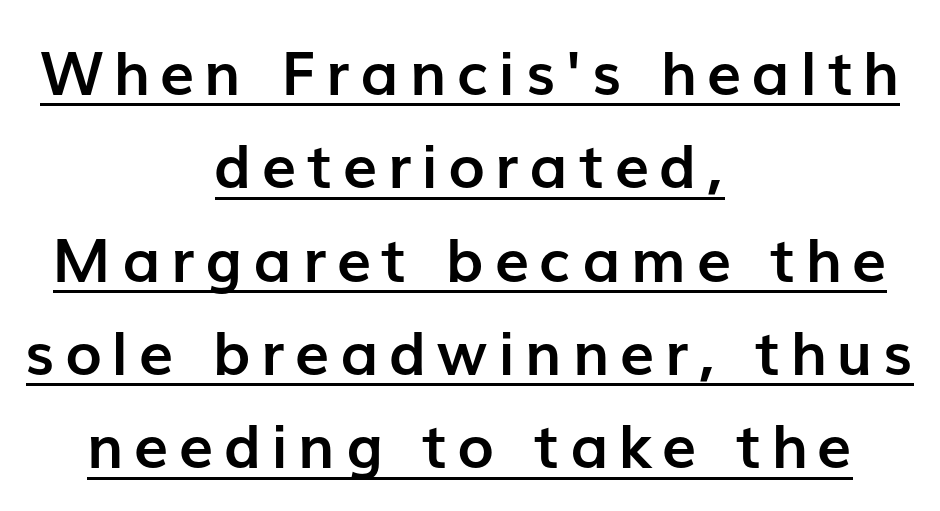
The image shows 61 px semibold sans-serif type, upright; set centered, normal line spacing (1.53x), underlined; low stroke contrast and a medium x-height.
